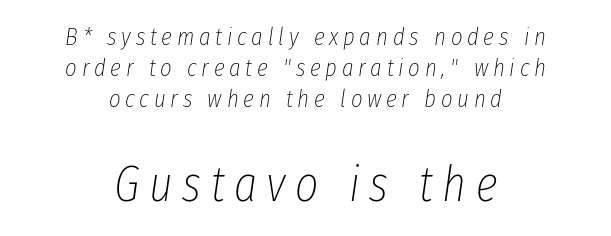
{"italic": "yes", "lean": "right", "slant_degrees": 8, "bold": "no", "weight": "thin", "width": "condensed", "stroke_contrast": "low", "x_height": "medium", "monospaced": "no", "underline": "no", "align": "center", "line_spacing_ratio": 1.24, "larger_block": "second", "size_ratio": 2.0, "glyph_px": 50}
